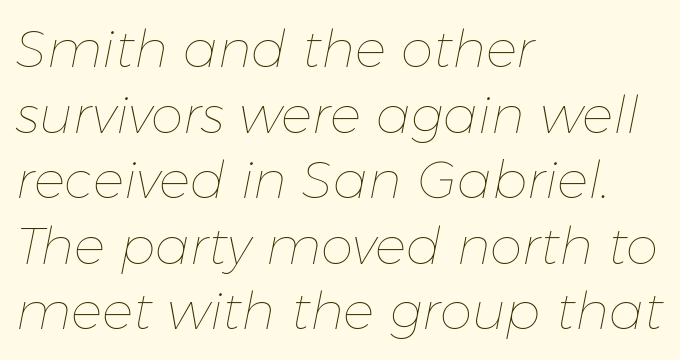
Observe the lean: these are italic letterforms. No word sits above an underline. The passage shown is typed in a proportional face where columns would drift. Think standard paragraph weight, or any step lighter than that. What stands out about the letter spacing? Nothing — it is the standard amount. This sample is left-justified, so line endings fall wherever the words run out.
